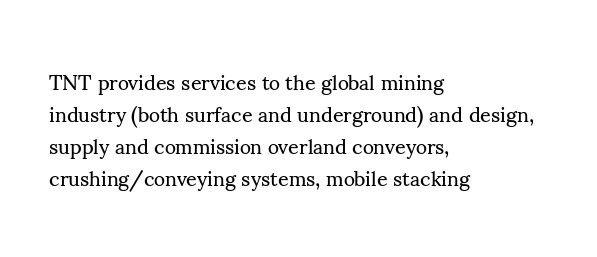
Vertical strokes here are truly vertical. The paragraph has a hard left edge and a soft right edge. The rendering uses a moderate line-height, typical for paragraphs. The cut favours lightness, reaching ordinary text weight at its darkest.
